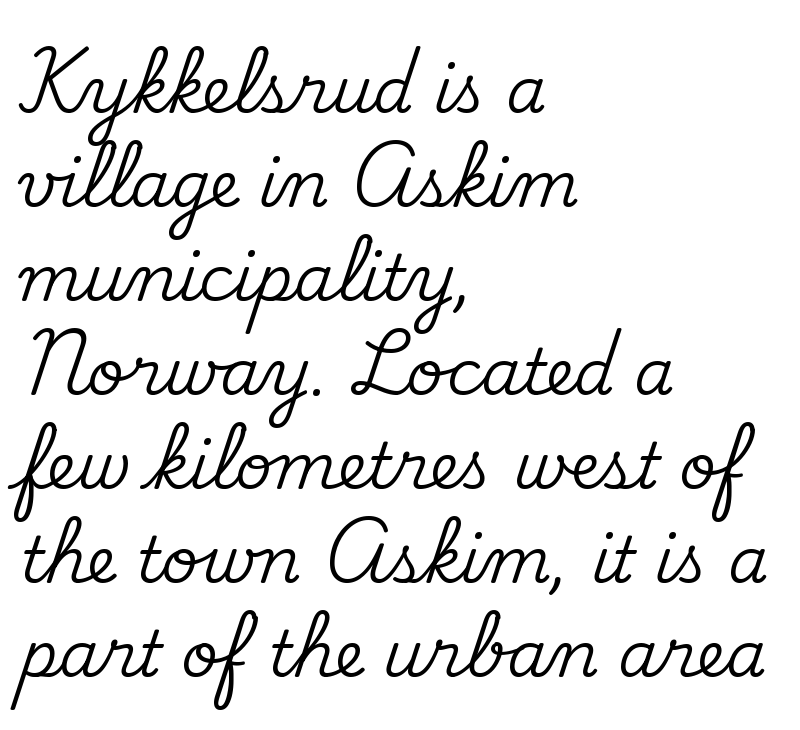
{"width": "normal", "stroke_contrast": "medium", "x_height": "small", "monospaced": "no", "underline": "no", "align": "left", "line_spacing": "normal", "line_spacing_ratio": 1.47, "letter_spacing": "normal", "letter_spacing_em": 0.0, "glyph_px": 64}
